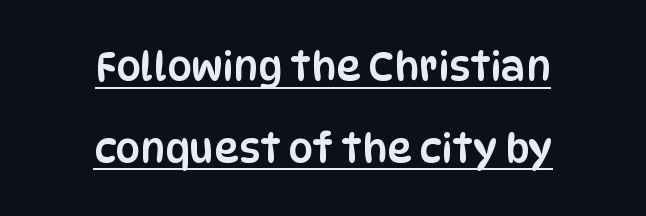
Q: Is the text italic (slanted)? A: No, it is upright.
Q: Is the typeface a serif or a sans-serif typeface? A: Sans-serif.
Q: Is the text underlined? A: Yes.
Q: How is the paragraph aligned? A: Centered.
Q: Is the spacing between letters normal or unusually wide? A: Normal.
Q: Is the spacing between lines tight, normal or loose? A: Loose.
Q: Width (condensed, normal, or wide)? A: Condensed.
Q: Stroke contrast? A: Low.
Q: x-height? A: Large.
Q: Monospaced? A: No.
